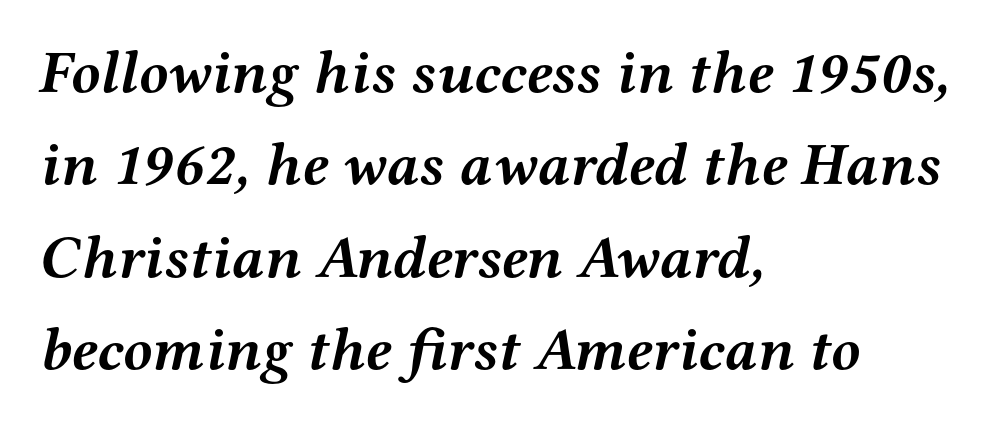
Q: Is the text bold? A: Yes.
Q: Is the text italic (slanted)? A: Yes, it leans right by about 12 degrees.
Q: Is the typeface a serif or a sans-serif typeface? A: Serif.
Q: Is the text underlined? A: No.
Q: How is the paragraph aligned? A: Left-aligned.
Q: Is the spacing between letters normal or unusually wide? A: Normal.
Q: Is the spacing between lines tight, normal or loose? A: Normal.
Q: Width (condensed, normal, or wide)? A: Wide.
Q: Stroke contrast? A: Medium.
Q: x-height? A: Medium.
Q: Monospaced? A: No.
